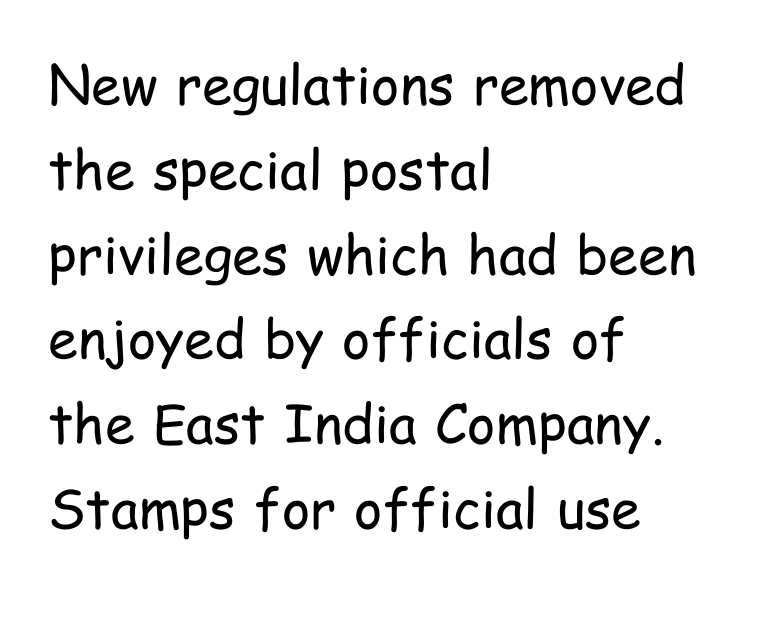
Q: Is the text bold? A: No.
Q: Is the text italic (slanted)? A: No, it is upright.
Q: Is the typeface a serif or a sans-serif typeface? A: Sans-serif.
Q: Is the text underlined? A: No.
Q: How is the paragraph aligned? A: Left-aligned.
Q: Is the spacing between letters normal or unusually wide? A: Normal.
Q: Is the spacing between lines tight, normal or loose? A: Normal.
Q: Width (condensed, normal, or wide)? A: Condensed.
Q: Stroke contrast? A: Low.
Q: x-height? A: Medium.
Q: Monospaced? A: No.
